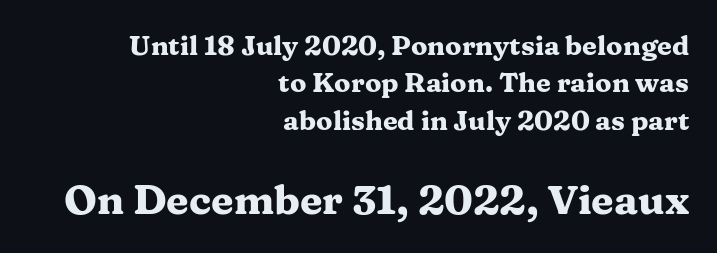
{"serif": "yes", "italic": "no", "bold": "yes", "weight": "heavy", "width": "wide", "stroke_contrast": "medium", "x_height": "medium", "monospaced": "no", "underline": "no", "align": "right", "line_spacing": "normal", "line_spacing_ratio": 1.38, "letter_spacing": "normal", "letter_spacing_em": 0.0, "larger_block": "second", "size_ratio": 1.52, "glyph_px": 41}
